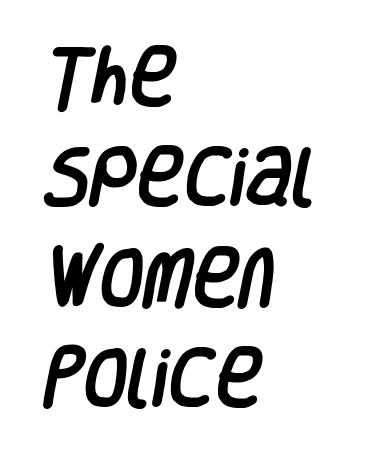
Q: Is the typeface a serif or a sans-serif typeface? A: Sans-serif.
Q: Is the text underlined? A: No.
Q: How is the paragraph aligned? A: Left-aligned.
Q: Is the spacing between letters normal or unusually wide? A: Normal.
Q: Is the spacing between lines tight, normal or loose? A: Normal.
Q: Width (condensed, normal, or wide)? A: Condensed.
Q: Stroke contrast? A: Low.
Q: x-height? A: Large.
Q: Monospaced? A: No.
